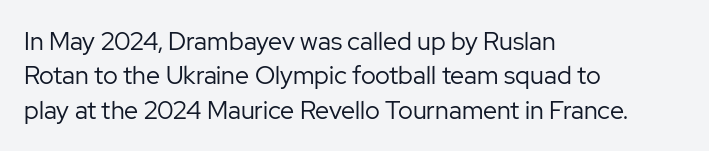
Spacing between characters is what you'd get straight out of the box. The passage shown is not underscored anywhere. The lines in this sample share a left origin and differ only in where they stop. The lines sit at an ordinary, default distance from one another. Is the type heavy? It reads as light-to-regular instead.
